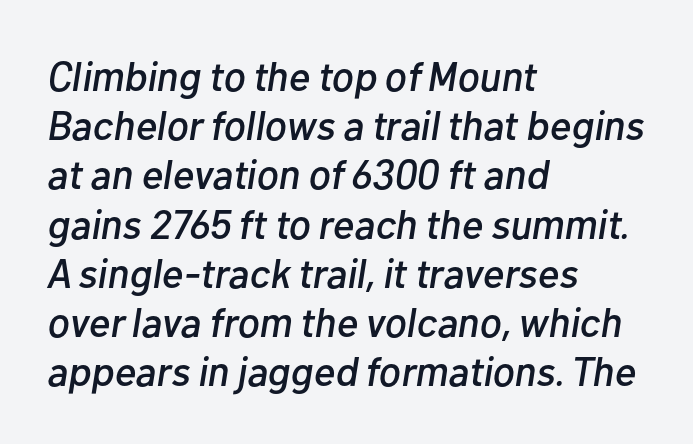
The face used here is proportionally spaced, like ordinary book or web type. The passage shown has conventional tracking throughout. This sample uses an oblique cut, with every glyph tilted off the vertical. The setting favours the left margin, as ordinary paragraphs usually do. A clean baseline with only descenders dipping below it.
